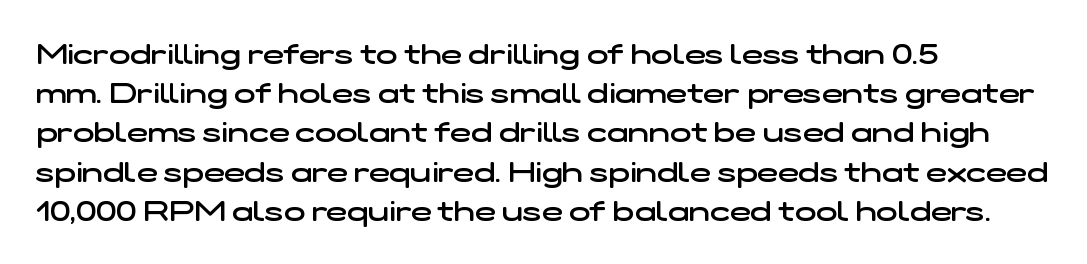
The image shows 28 px semibold, wide sans-serif type; set left-aligned, normal line spacing (1.4x), normal letter spacing, not underlined; low stroke contrast and a medium x-height.
